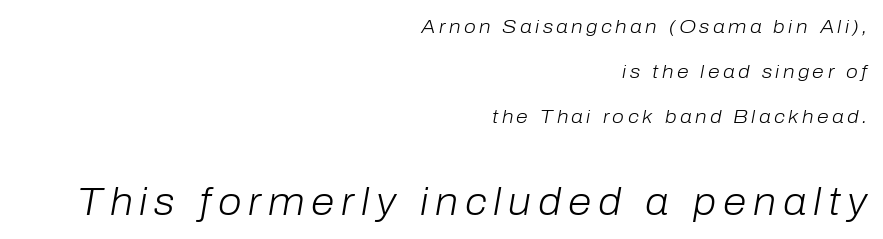
The image shows 38 px light type, italic (leaning right); set right-aligned, loose line spacing (2.36x), not underlined; the second (bottom) block is 2.0x larger; low stroke contrast and a medium x-height.
